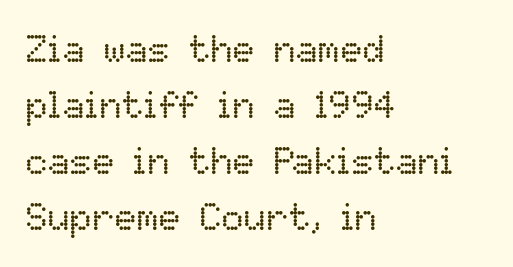
{"italic": "no", "bold": "no", "weight": "regular", "width": "normal", "stroke_contrast": "low", "x_height": "medium", "monospaced": "no", "underline": "no", "align": "left", "line_spacing": "normal", "line_spacing_ratio": 1.51, "letter_spacing": "normal", "letter_spacing_em": 0.0, "glyph_px": 37}
